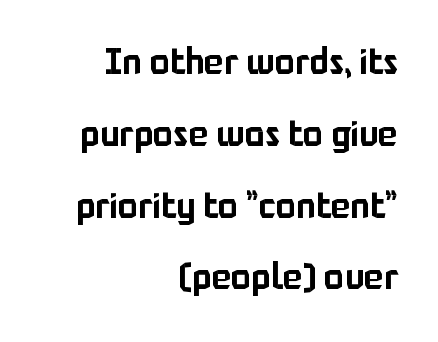
{"serif": "no", "italic": "no", "width": "normal", "stroke_contrast": "low", "x_height": "medium", "monospaced": "no", "underline": "no", "align": "right", "line_spacing": "loose", "line_spacing_ratio": 1.94, "letter_spacing": "normal", "letter_spacing_em": 0.0, "glyph_px": 37}
